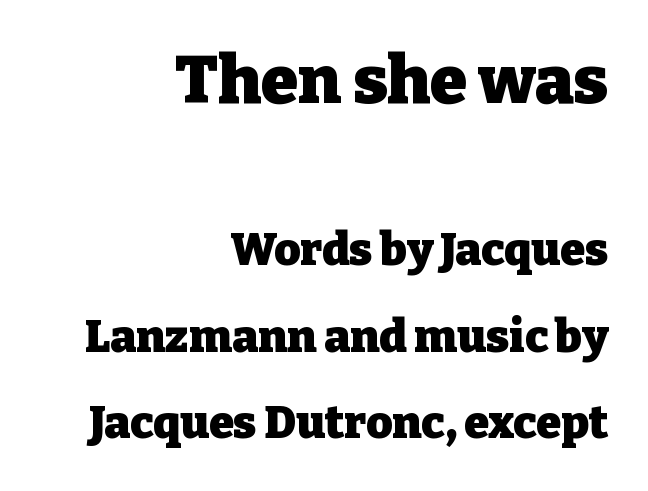
Q: Is the text bold? A: Yes.
Q: Is the text italic (slanted)? A: No, it is upright.
Q: Is the typeface a serif or a sans-serif typeface? A: Serif.
Q: Is the text underlined? A: No.
Q: How is the paragraph aligned? A: Right-aligned.
Q: Is the spacing between letters normal or unusually wide? A: Normal.
Q: Is the spacing between lines tight, normal or loose? A: Loose.
Q: Which block of text is set in a larger size, the first (top) or the second (bottom)? A: The first (top) one.
Q: Width (condensed, normal, or wide)? A: Normal.
Q: Stroke contrast? A: Low.
Q: x-height? A: Medium.
Q: Monospaced? A: No.
